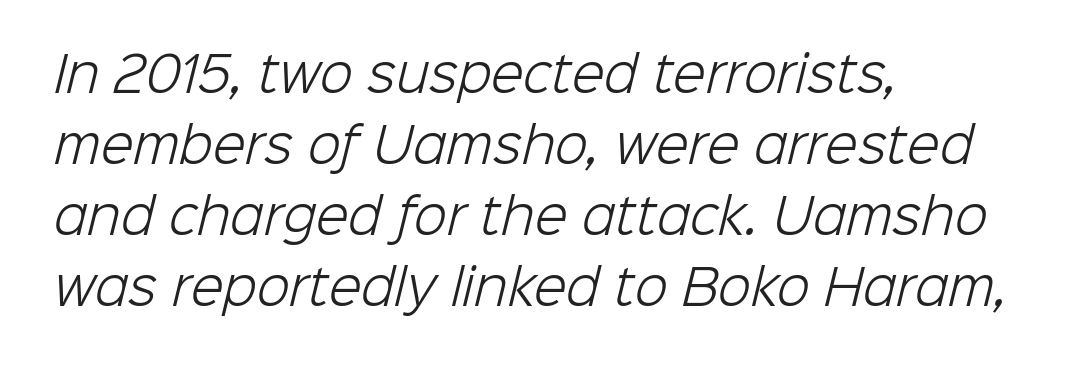
Q: Is the text bold? A: No.
Q: Is the typeface a serif or a sans-serif typeface? A: Sans-serif.
Q: Is the text underlined? A: No.
Q: How is the paragraph aligned? A: Left-aligned.
Q: Is the spacing between letters normal or unusually wide? A: Normal.
Q: Is the spacing between lines tight, normal or loose? A: Normal.
Q: Width (condensed, normal, or wide)? A: Normal.
Q: Stroke contrast? A: Low.
Q: x-height? A: Medium.
Q: Monospaced? A: No.
